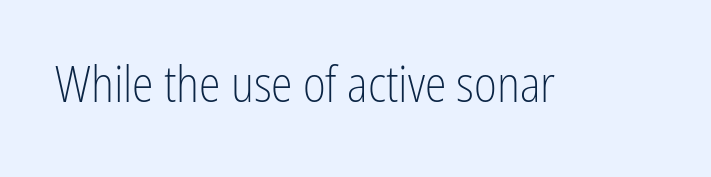
Q: Is the text bold? A: No.
Q: Is the text italic (slanted)? A: No, it is upright.
Q: Is the typeface a serif or a sans-serif typeface? A: Sans-serif.
Q: Is the text underlined? A: No.
Q: Is the spacing between letters normal or unusually wide? A: Normal.
Q: Width (condensed, normal, or wide)? A: Condensed.
Q: Stroke contrast? A: Low.
Q: x-height? A: Medium.
Q: Monospaced? A: No.
